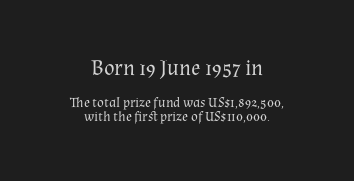
The image shows 22 px text type, upright; set centered, tight line spacing (0.99x), normal letter spacing, not underlined; the first (top) block is 1.57x larger.
